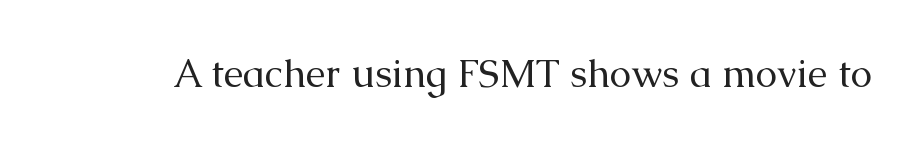
Varying glyph widths throughout — classic text-font behaviour. Words float on clear page, feet unadorned. These glyphs show unthickened strokes, regular width or finer. You could call the tracking neutral — neither tight nor loose. These lines were composed using upright roman letters.
